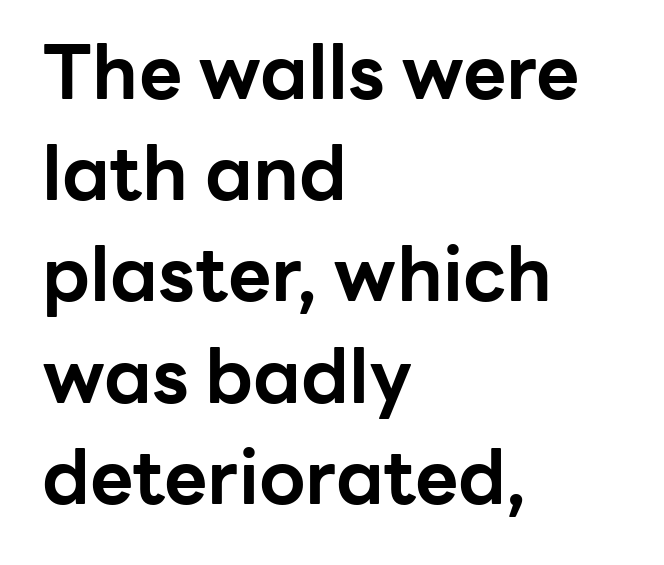
The image shows 75 px bold sans-serif type, upright; set left-aligned, normal line spacing (1.35x), normal letter spacing, not underlined; low stroke contrast and a medium x-height.
